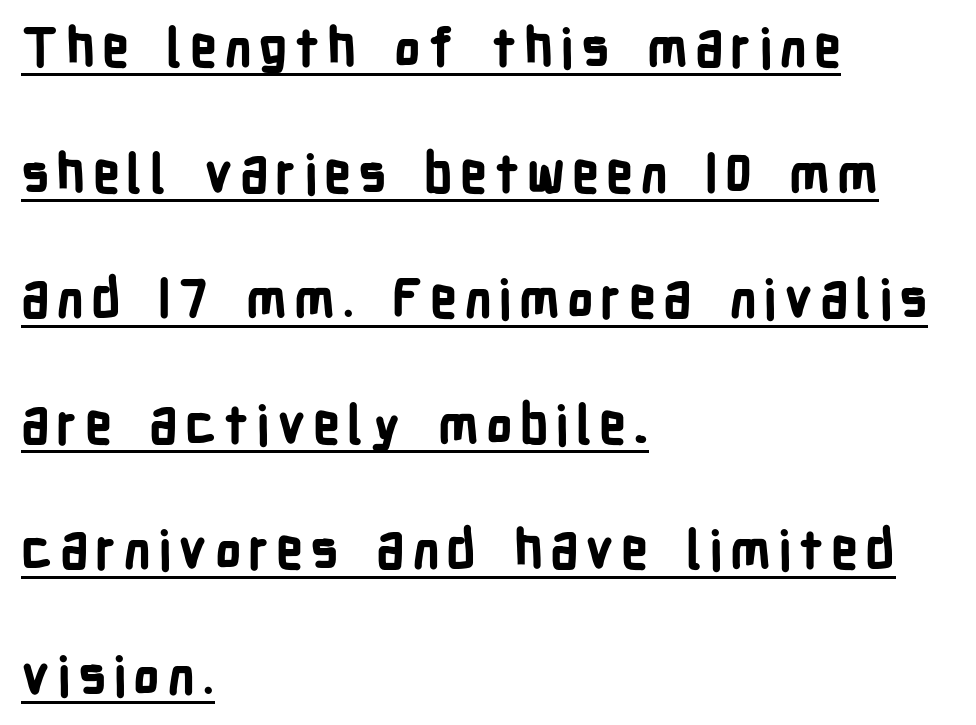
{"serif": "no", "italic": "no", "bold": "yes", "weight": "bold", "width": "condensed", "stroke_contrast": "low", "x_height": "medium", "monospaced": "no", "underline": "yes", "align": "left", "line_spacing": "loose", "line_spacing_ratio": 2.37, "glyph_px": 53}
